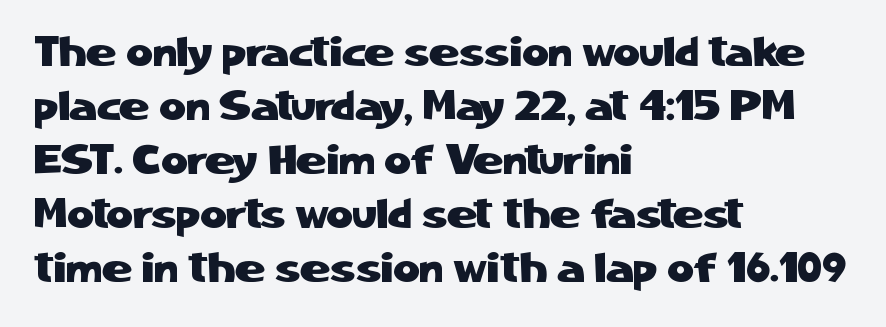
The characters display no serif detailing; their extremities are plain. These lines are rendered in a variable-pitch font. Interline gaps are of average width in this sample. Italic? Not at all — the glyphs are vertical.
